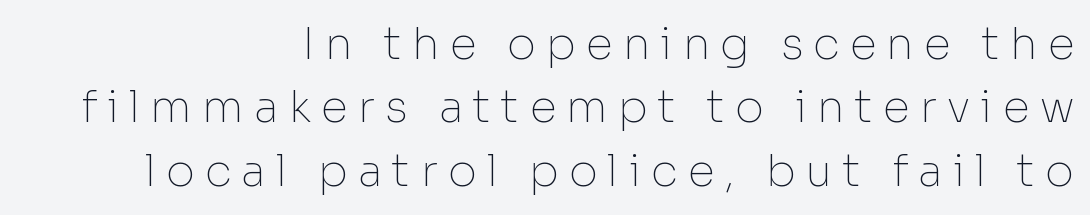
The image shows 44 px thin sans-serif type, upright; set right-aligned, normal line spacing (1.44x), unusually wide letter spacing (+0.23 em), not underlined; low stroke contrast and a medium x-height.
